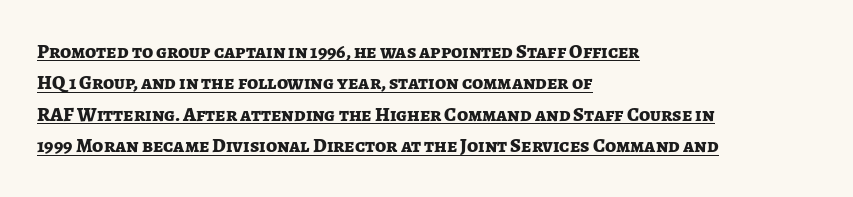
The image shows 20 px bold type, upright; set left-aligned, normal line spacing (1.57x), normal letter spacing, underlined.
